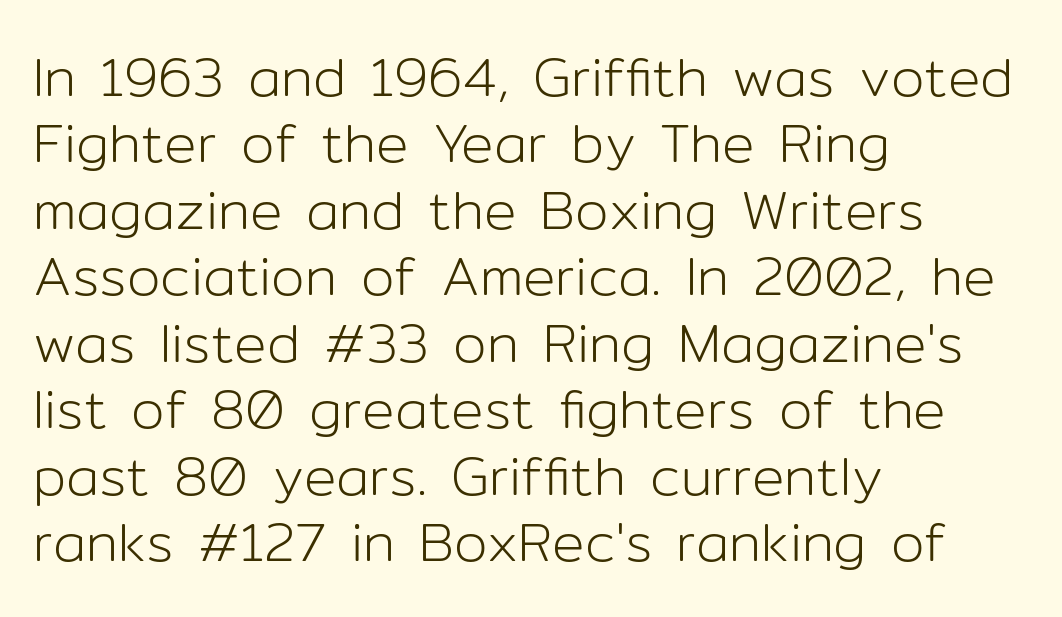
The image shows 54 px light sans-serif type, upright; set left-aligned, line spacing 1.23x, normal letter spacing, not underlined; low stroke contrast and a medium x-height.
